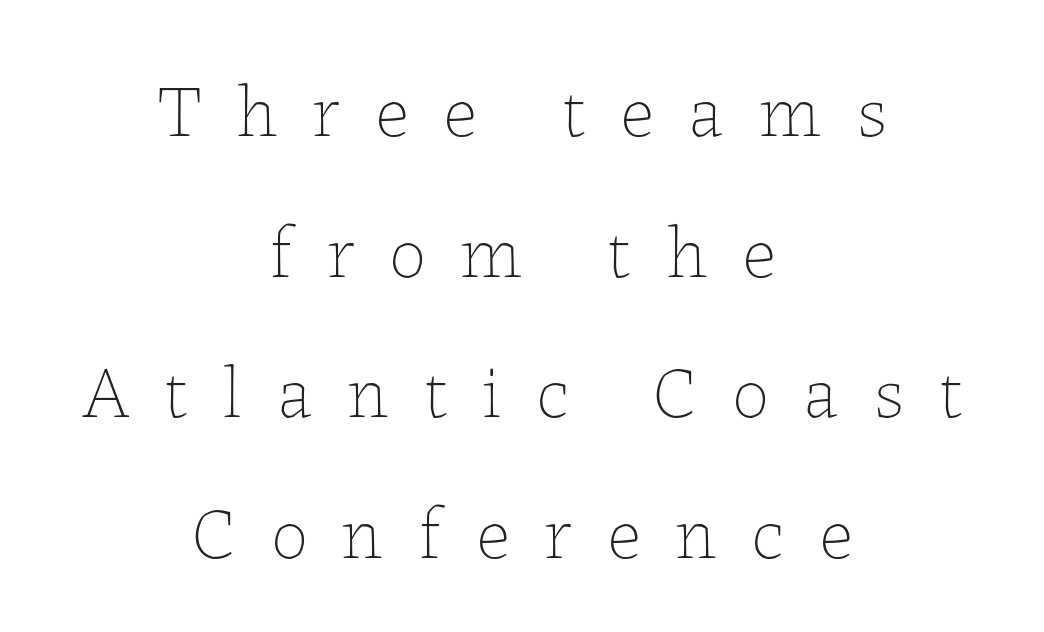
Italic: no, the glyphs are upright roman. A student would call this center alignment; a typographer would say set centered. Vertical stems look standard width or narrower in stroke. Loose tracking; the words dissolve into strings of separated letters.
